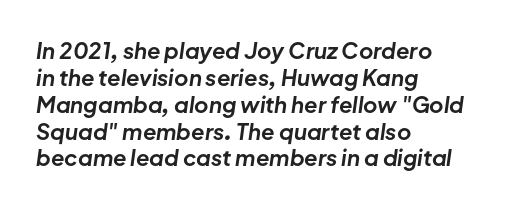
The image shows 22 px bold type, italic (leaning right); set left-aligned, line spacing 1.22x, normal letter spacing, not underlined.
